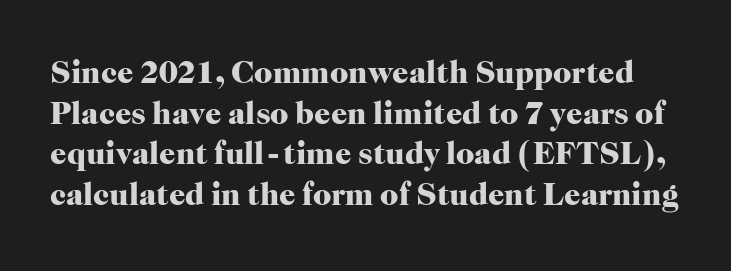
The image shows 32 px heavy serif type, upright; set normal line spacing (1.27x), normal letter spacing, not underlined; high stroke contrast and a medium x-height.
